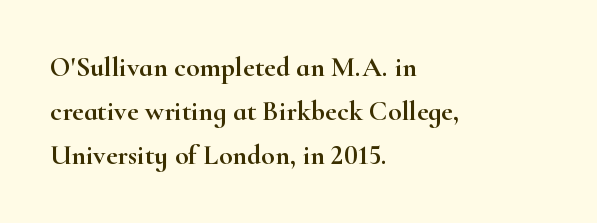
The image shows 28 px wide serif type, upright; set left-aligned, normal line spacing (1.57x), normal letter spacing, not underlined; high stroke contrast and a small x-height.
